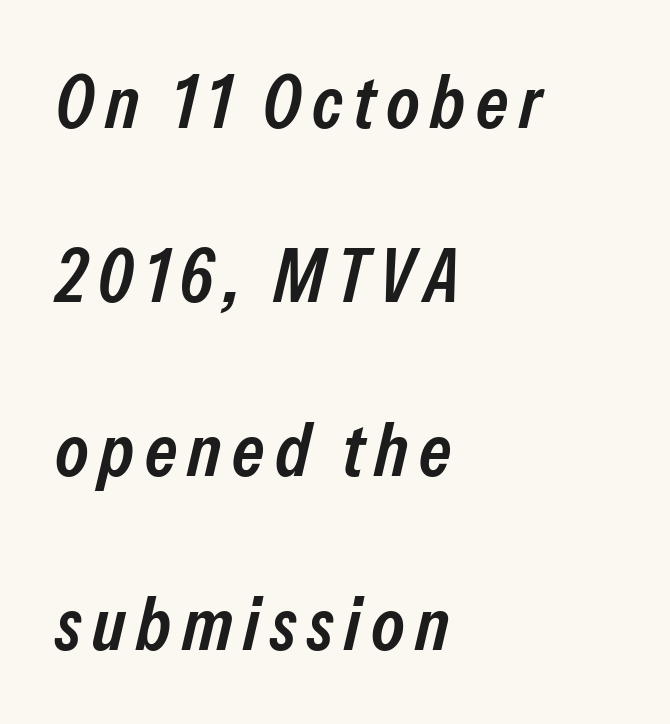
{"italic": "yes", "lean": "right", "slant_degrees": 13, "bold": "semi", "weight": "semibold", "width": "condensed", "stroke_contrast": "low", "x_height": "medium", "monospaced": "no", "underline": "no", "align": "left", "line_spacing": "loose", "line_spacing_ratio": 2.32, "glyph_px": 75}
